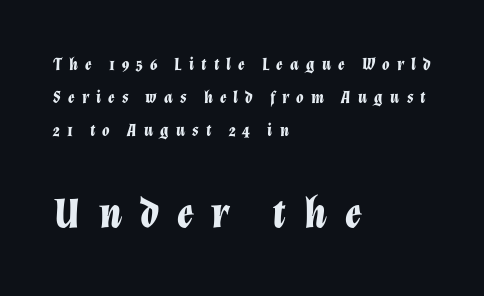
{"italic": "yes", "lean": "right", "slant_degrees": 12, "bold": "yes", "weight": "bold", "width": "normal", "stroke_contrast": "low", "x_height": "medium", "monospaced": "no", "underline": "no", "align": "left", "line_spacing": "loose", "line_spacing_ratio": 1.94, "letter_spacing": "wide", "letter_spacing_em": 0.42, "larger_block": "second", "size_ratio": 2.53, "glyph_px": 43}
